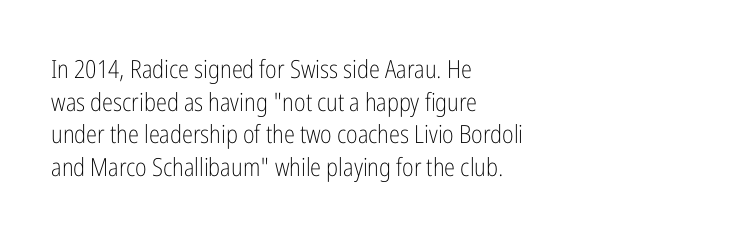
What's the leading like? Ordinary, nothing unusual. The passage shown has conventional tracking throughout. The typography opts for an upright posture over an oblique one. The passage is arranged the way most books set body copy — flush left.
